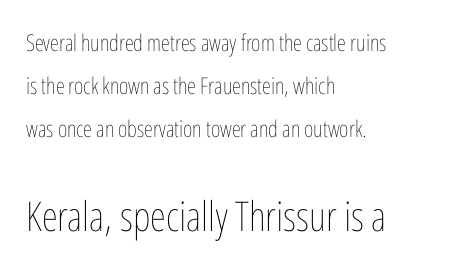
{"italic": "no", "bold": "no", "weight": "thin", "width": "condensed", "stroke_contrast": "low", "x_height": "medium", "monospaced": "no", "underline": "no", "align": "left", "line_spacing_ratio": 1.86, "letter_spacing": "normal", "letter_spacing_em": 0.0, "larger_block": "second", "size_ratio": 1.78, "glyph_px": 41}
